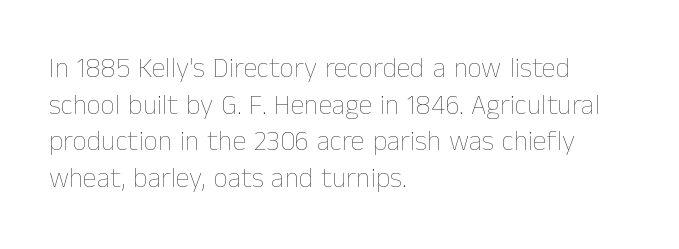
{"italic": "no", "bold": "no", "weight": "thin", "width": "normal", "stroke_contrast": "low", "x_height": "medium", "monospaced": "no", "underline": "no", "align": "left", "line_spacing": "normal", "line_spacing_ratio": 1.31, "letter_spacing": "normal", "letter_spacing_em": 0.0, "glyph_px": 28}
